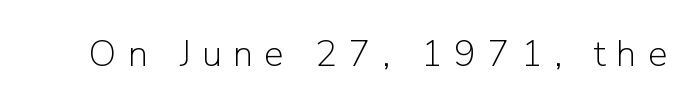
Q: Is the text bold? A: No.
Q: Is the text italic (slanted)? A: No, it is upright.
Q: Is the typeface a serif or a sans-serif typeface? A: Sans-serif.
Q: Is the text underlined? A: No.
Q: Is the spacing between letters normal or unusually wide? A: Unusually wide.
Q: Width (condensed, normal, or wide)? A: Normal.
Q: Stroke contrast? A: Low.
Q: x-height? A: Medium.
Q: Monospaced? A: No.
